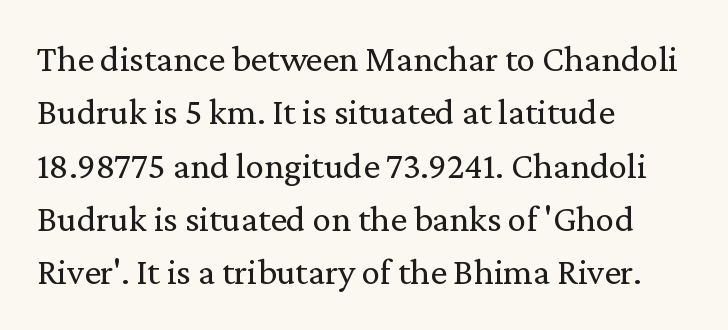
Q: Is the text bold? A: No.
Q: Is the text italic (slanted)? A: No, it is upright.
Q: Is the typeface a serif or a sans-serif typeface? A: Serif.
Q: Is the text underlined? A: No.
Q: How is the paragraph aligned? A: Left-aligned.
Q: Is the spacing between letters normal or unusually wide? A: Normal.
Q: Is the spacing between lines tight, normal or loose? A: Normal.
Q: Width (condensed, normal, or wide)? A: Normal.
Q: Stroke contrast? A: Low.
Q: x-height? A: Medium.
Q: Monospaced? A: No.
